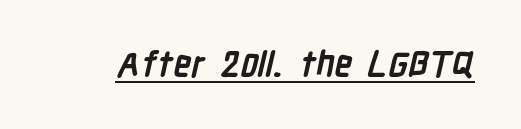
The image shows 35 px semibold, condensed sans-serif type; set normal letter spacing, underlined; low stroke contrast and a medium x-height.
